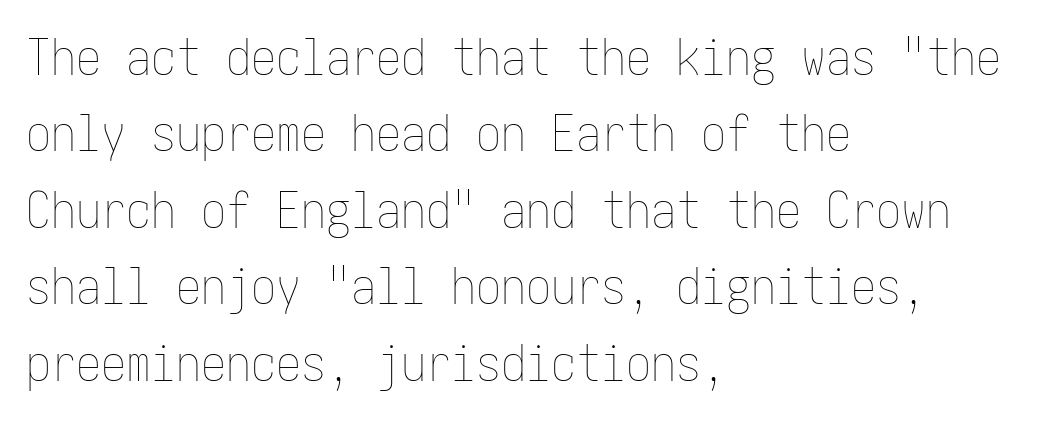
Short note: letters normally spaced. The strokes are not fattened; the text isn't bold. Nope, not italic — everything's standing straight. Horizontal bands of white between lines are of average thickness. Underline: absent. Visually the block forms a straight wall on the left and a jagged coastline on the right.
